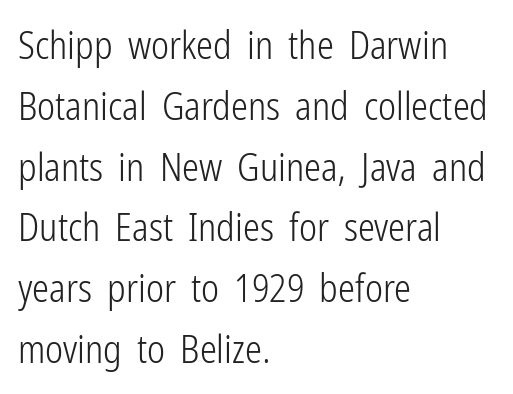
Q: Is the text bold? A: No.
Q: Is the text italic (slanted)? A: No, it is upright.
Q: Is the typeface a serif or a sans-serif typeface? A: Sans-serif.
Q: Is the text underlined? A: No.
Q: How is the paragraph aligned? A: Left-aligned.
Q: Is the spacing between letters normal or unusually wide? A: Normal.
Q: Is the spacing between lines tight, normal or loose? A: Normal.
Q: Width (condensed, normal, or wide)? A: Condensed.
Q: Stroke contrast? A: Low.
Q: x-height? A: Medium.
Q: Monospaced? A: No.
